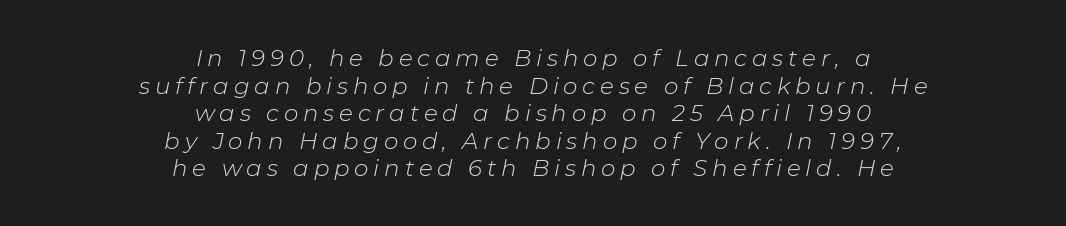
The area under the type is left untouched. The paragraph has two soft edges and a firm central axis. Inter-character spacing is expanded well beyond the font's built-in metrics. A quiet, ordinary-to-light weight characterises the typeface.
